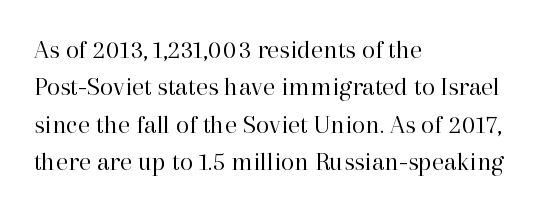
The image shows 27 px text type, upright; set left-aligned, normal line spacing (1.38x), normal letter spacing, not underlined.
